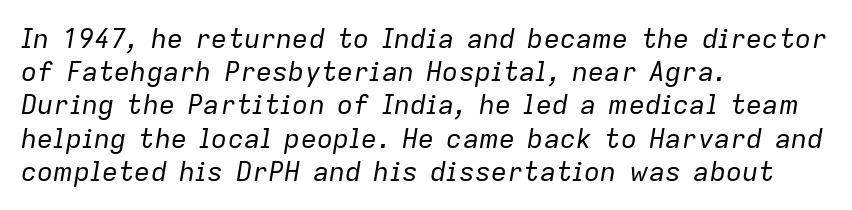
Is the stroke heavy? The answer is a plain regular-or-lighter. The rendering anchors every line to the left-hand side. Nobody touched the tracking dial on this one. Is the type slanted? Yes — the strokes lean at a clear angle.
